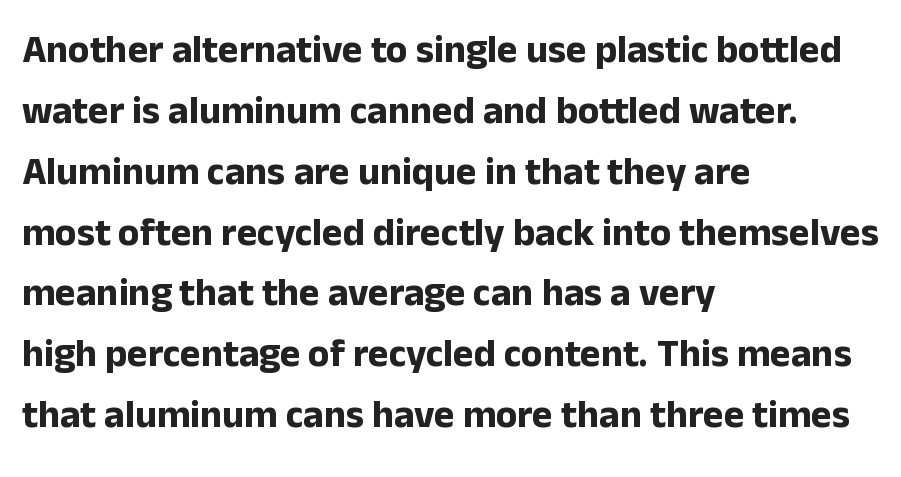
{"serif": "no", "italic": "no", "bold": "yes", "weight": "bold", "width": "normal", "stroke_contrast": "low", "x_height": "medium", "monospaced": "no", "underline": "no", "align": "left", "line_spacing": "normal", "line_spacing_ratio": 1.56, "letter_spacing": "normal", "letter_spacing_em": 0.0, "glyph_px": 39}
